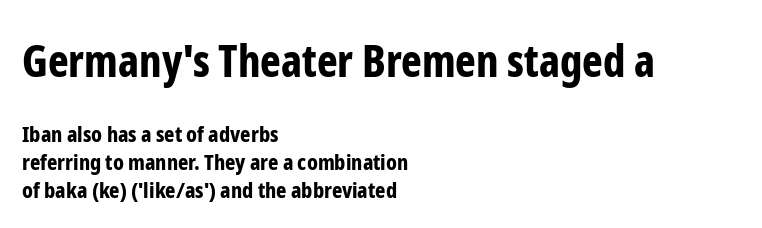
Q: Is the text bold? A: Yes.
Q: Is the text italic (slanted)? A: No, it is upright.
Q: Is the typeface a serif or a sans-serif typeface? A: Sans-serif.
Q: Is the text underlined? A: No.
Q: How is the paragraph aligned? A: Left-aligned.
Q: Is the spacing between letters normal or unusually wide? A: Normal.
Q: Is the spacing between lines tight, normal or loose? A: Normal.
Q: Which block of text is set in a larger size, the first (top) or the second (bottom)? A: The first (top) one.
Q: Width (condensed, normal, or wide)? A: Condensed.
Q: Stroke contrast? A: Low.
Q: x-height? A: Medium.
Q: Monospaced? A: No.
